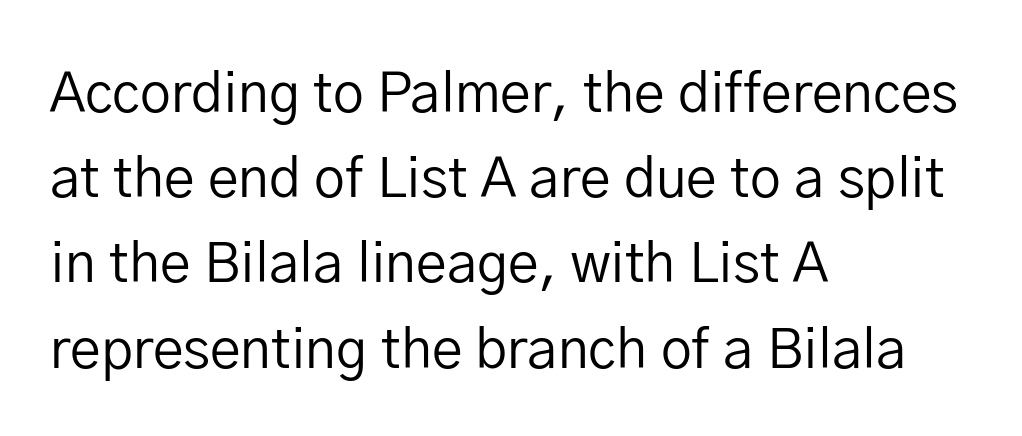
The image shows 55 px regular-weight sans-serif type, upright; set left-aligned, normal line spacing (1.55x), normal letter spacing, not underlined; low stroke contrast and a medium x-height.
